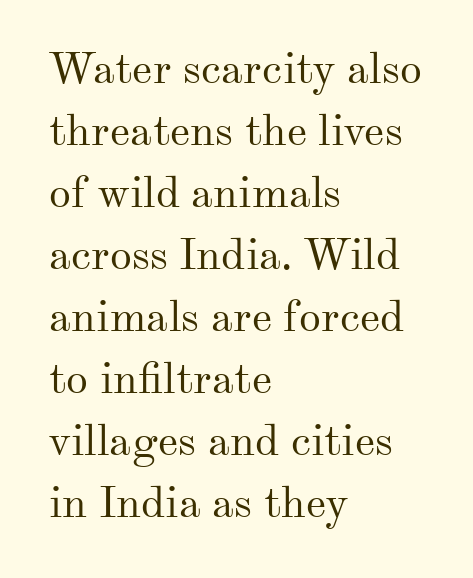
{"serif": "yes", "italic": "no", "bold": "no", "weight": "regular", "width": "normal", "stroke_contrast": "medium", "x_height": "small", "monospaced": "no", "underline": "no", "align": "left", "line_spacing": "normal", "line_spacing_ratio": 1.41, "letter_spacing": "normal", "letter_spacing_em": 0.0, "glyph_px": 44}
